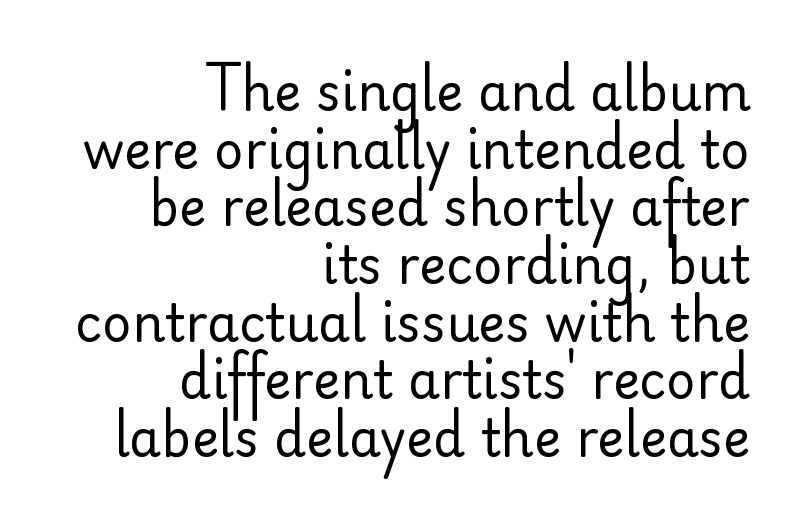
{"serif": "no", "italic": "no", "bold": "no", "weight": "regular", "width": "normal", "stroke_contrast": "low", "x_height": "small", "monospaced": "no", "underline": "no", "align": "right", "line_spacing": "tight", "line_spacing_ratio": 1.13, "letter_spacing": "normal", "letter_spacing_em": 0.0, "glyph_px": 51}
